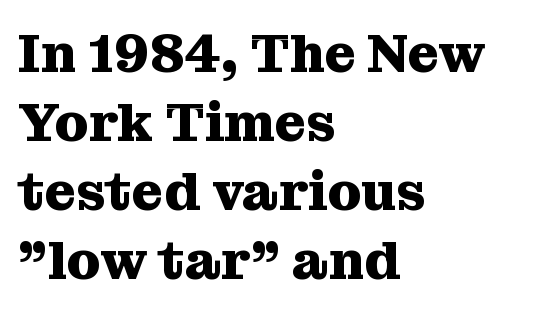
Do the characters align in a grid? No, the font is proportional. Descenders are the only things crossing below the line. I'd call this a serif setting — the letters wear small feet. A typesetter would call this zero additional tracking. Quick note: interline space is typical.
